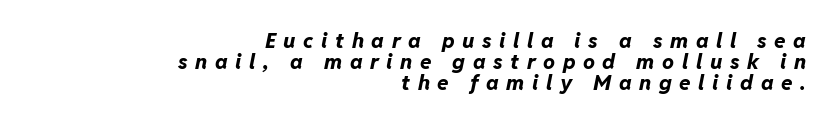
{"italic": "yes", "lean": "right", "slant_degrees": 11, "bold": "yes", "underline": "no", "align": "right", "line_spacing": "tight", "line_spacing_ratio": 1.01, "letter_spacing": "wide", "letter_spacing_em": 0.36, "glyph_px": 21}
